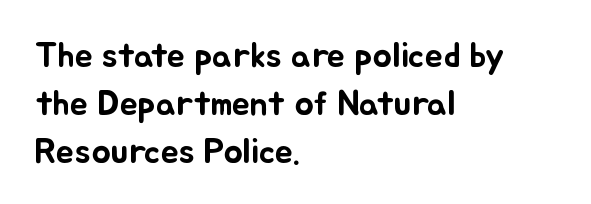
The image shows 36 px text type, upright; set left-aligned, normal line spacing (1.34x), normal letter spacing, not underlined; low stroke contrast and a small x-height.
